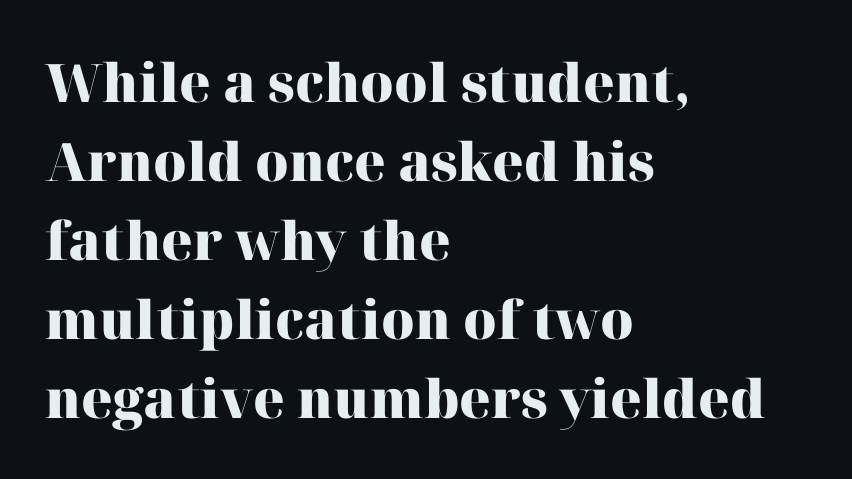
{"serif": "yes", "italic": "no", "bold": "yes", "weight": "heavy", "width": "normal", "stroke_contrast": "high", "x_height": "medium", "monospaced": "no", "underline": "no", "align": "left", "line_spacing": "normal", "line_spacing_ratio": 1.49, "letter_spacing": "normal", "letter_spacing_em": 0.0, "glyph_px": 53}
